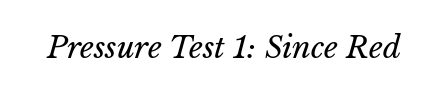
{"italic": "yes", "lean": "right", "slant_degrees": 15, "bold": "no", "weight": "regular", "width": "normal", "stroke_contrast": "low", "x_height": "medium", "monospaced": "no", "underline": "no", "letter_spacing": "normal", "letter_spacing_em": 0.0, "glyph_px": 30}
